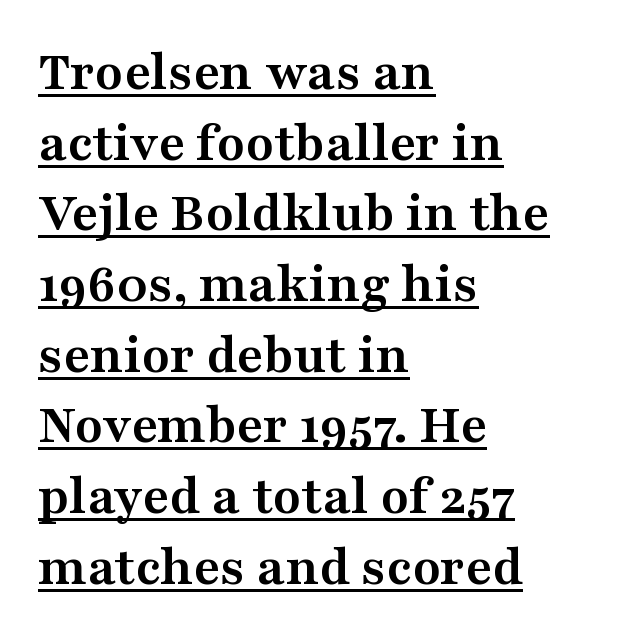
Q: Is the text bold? A: Yes.
Q: Is the text italic (slanted)? A: No, it is upright.
Q: Is the typeface a serif or a sans-serif typeface? A: Serif.
Q: Is the text underlined? A: Yes.
Q: How is the paragraph aligned? A: Left-aligned.
Q: Is the spacing between letters normal or unusually wide? A: Normal.
Q: Width (condensed, normal, or wide)? A: Wide.
Q: Stroke contrast? A: Medium.
Q: x-height? A: Medium.
Q: Monospaced? A: No.
